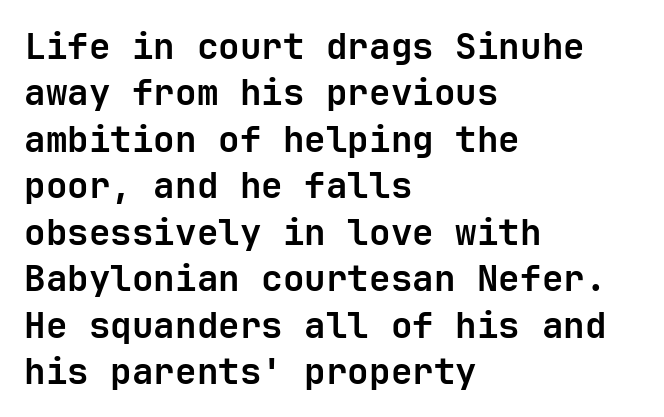
Stroke terminals: plain, sans-serif. The font's upright variant was chosen for this text. Underline: absent. The space between consecutive lines is moderate.
